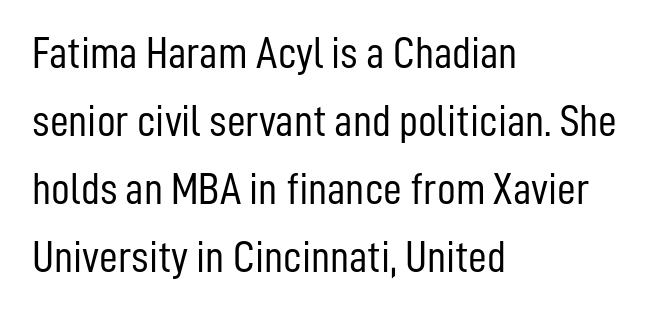
These lines were composed using upright roman letters. Each line starts at the same left margin while the right side varies. The strokes are not fattened; the text isn't bold. No word sits above an underline.
